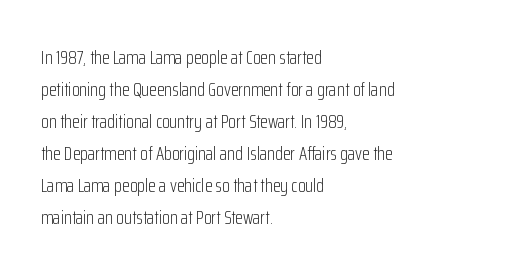
The image shows 20 px text type, upright; set left-aligned, normal line spacing (1.6x), normal letter spacing, not underlined.
